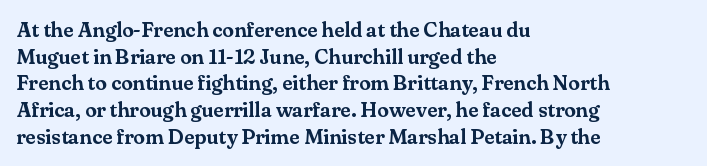
{"italic": "no", "underline": "no", "align": "left", "line_spacing": "normal", "line_spacing_ratio": 1.27, "letter_spacing": "normal", "letter_spacing_em": 0.0, "glyph_px": 21}
